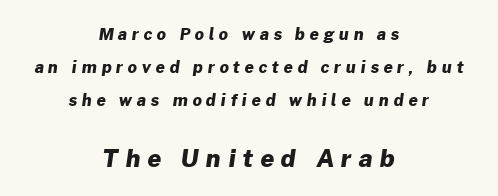
{"bold": "yes", "underline": "no", "align": "center", "line_spacing": "loose", "line_spacing_ratio": 2.07, "letter_spacing": "wide", "letter_spacing_em": 0.3, "larger_block": "second", "size_ratio": 1.5, "glyph_px": 24}
